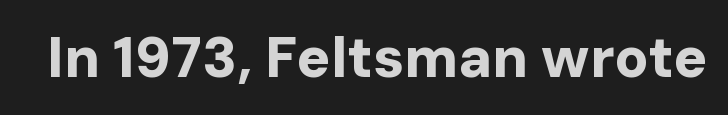
Q: Is the text bold? A: Yes.
Q: Is the text italic (slanted)? A: No, it is upright.
Q: Is the typeface a serif or a sans-serif typeface? A: Sans-serif.
Q: Is the text underlined? A: No.
Q: Is the spacing between letters normal or unusually wide? A: Normal.
Q: Width (condensed, normal, or wide)? A: Normal.
Q: Stroke contrast? A: Low.
Q: x-height? A: Medium.
Q: Monospaced? A: No.
